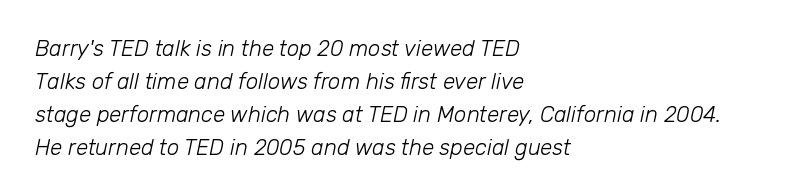
{"italic": "yes", "lean": "right", "slant_degrees": 12, "bold": "no", "underline": "no", "align": "left", "line_spacing": "normal", "line_spacing_ratio": 1.5, "letter_spacing": "normal", "letter_spacing_em": 0.0, "glyph_px": 22}
